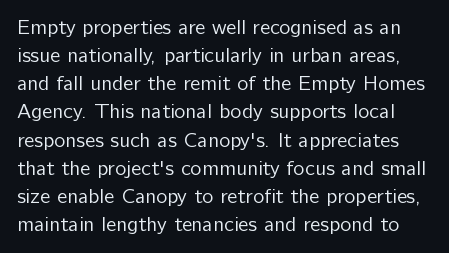
Plain, unruled lines of type. Caption: standard tracking, unaltered. The lettering stays uniformly vertical, giving the passage a roman look. The characters are drawn with everyday or finer stroke widths. Reading down the column, the eye jumps a familiar distance to each next line.
